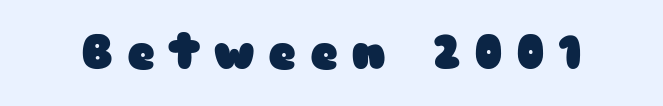
Q: Is the text bold? A: Yes.
Q: Is the text italic (slanted)? A: No, it is upright.
Q: Is the typeface a serif or a sans-serif typeface? A: Sans-serif.
Q: Is the text underlined? A: No.
Q: Is the spacing between letters normal or unusually wide? A: Unusually wide.
Q: Width (condensed, normal, or wide)? A: Wide.
Q: Stroke contrast? A: Low.
Q: x-height? A: Medium.
Q: Monospaced? A: No.
